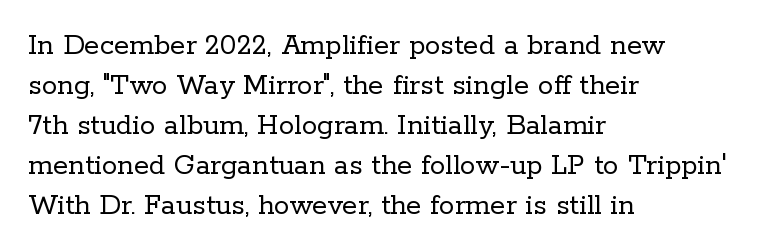
{"serif": "yes", "italic": "no", "bold": "no", "weight": "regular", "width": "normal", "stroke_contrast": "low", "x_height": "medium", "monospaced": "no", "underline": "no", "align": "left", "line_spacing": "normal", "line_spacing_ratio": 1.29, "letter_spacing": "normal", "letter_spacing_em": 0.0, "glyph_px": 31}
